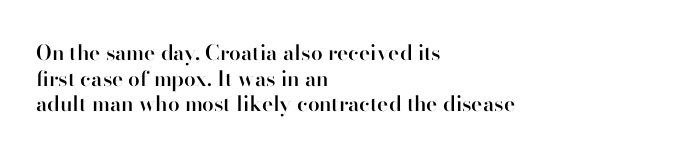
{"italic": "no", "bold": "semi", "underline": "no", "align": "left", "line_spacing_ratio": 1.22, "letter_spacing": "normal", "letter_spacing_em": 0.0, "glyph_px": 21}
